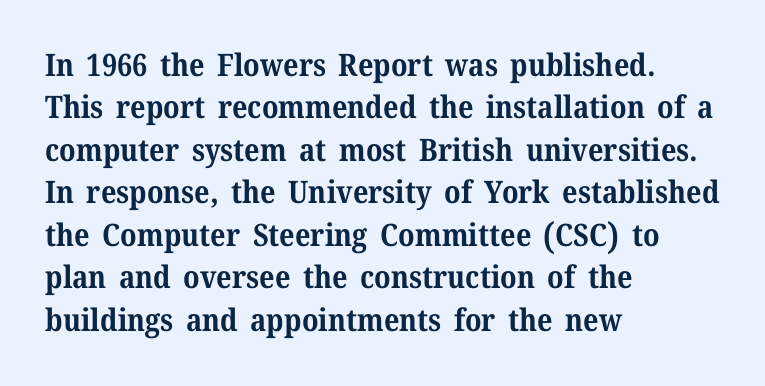
Q: Is the text bold? A: Yes.
Q: Is the text italic (slanted)? A: No, it is upright.
Q: Is the typeface a serif or a sans-serif typeface? A: Serif.
Q: Is the text underlined? A: No.
Q: How is the paragraph aligned? A: Left-aligned.
Q: Is the spacing between letters normal or unusually wide? A: Normal.
Q: Is the spacing between lines tight, normal or loose? A: Normal.
Q: Width (condensed, normal, or wide)? A: Normal.
Q: Stroke contrast? A: Medium.
Q: x-height? A: Medium.
Q: Monospaced? A: No.
